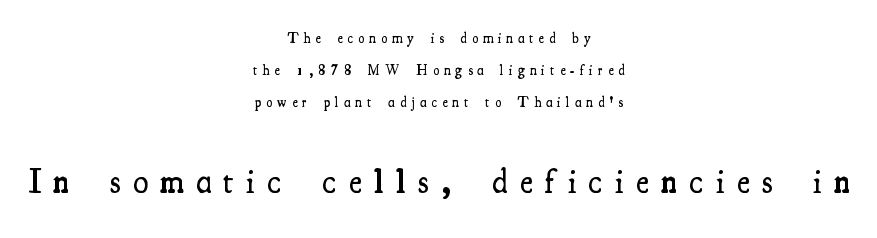
Regarding leading, the lines here are spaced well apart. Visually, the bottom section dominates because its glyphs are scaled up. These lines were composed using upright roman letters. Loose tracking; the words dissolve into strings of separated letters. Strokes here are thickened, but only to semibold level.
